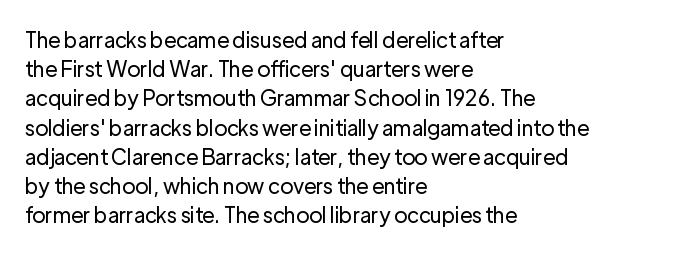
Q: Is the text bold? A: No.
Q: Is the text italic (slanted)? A: No, it is upright.
Q: Is the text underlined? A: No.
Q: How is the paragraph aligned? A: Left-aligned.
Q: Is the spacing between letters normal or unusually wide? A: Normal.
Q: Is the spacing between lines tight, normal or loose? A: Normal.
